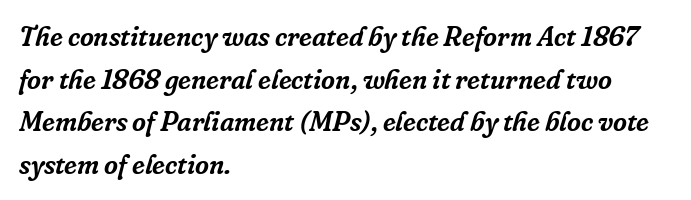
Where is the straight margin? On the left. The passage shown is not underscored anywhere. Whoever set this chose a conventional vertical rhythm. The letters sit at their default tracking, neither squeezed nor spread. Every character sits at an angle, as italics do.
